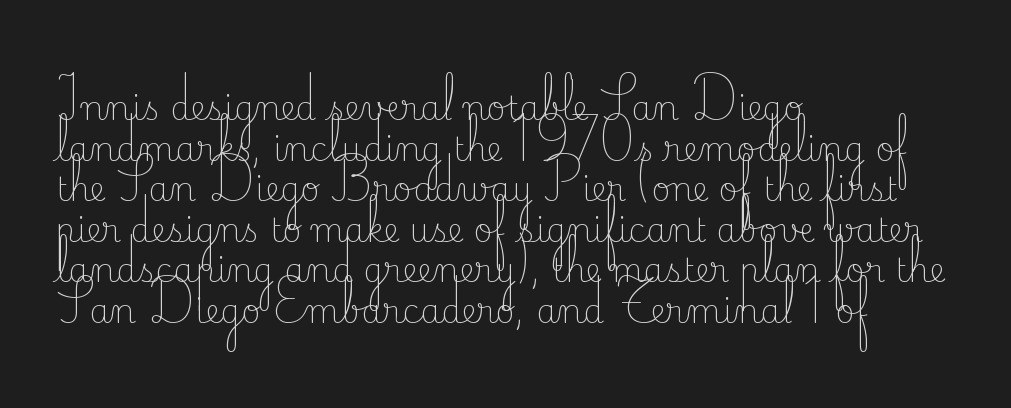
Q: Is the text bold? A: No.
Q: Is the text italic (slanted)? A: No, it is upright.
Q: Is the typeface a serif or a sans-serif typeface? A: Serif.
Q: Is the text underlined? A: No.
Q: How is the paragraph aligned? A: Left-aligned.
Q: Is the spacing between letters normal or unusually wide? A: Normal.
Q: Width (condensed, normal, or wide)? A: Normal.
Q: Stroke contrast? A: Low.
Q: x-height? A: Small.
Q: Monospaced? A: No.
